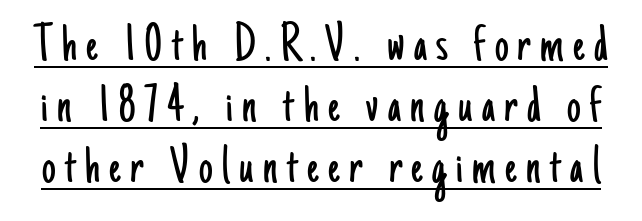
The image shows 55 px light, condensed sans-serif type, upright; set tight line spacing (1.11x), underlined; low stroke contrast and a small x-height.
